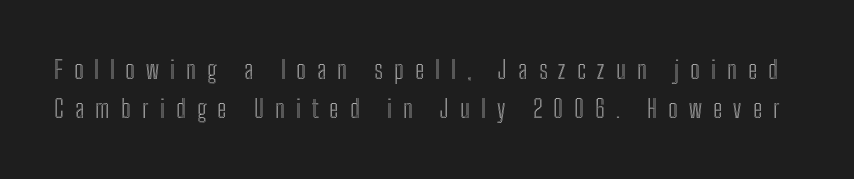
The image shows 25 px text type, upright; set normal line spacing (1.57x), unusually wide letter spacing (+0.45 em), not underlined.
